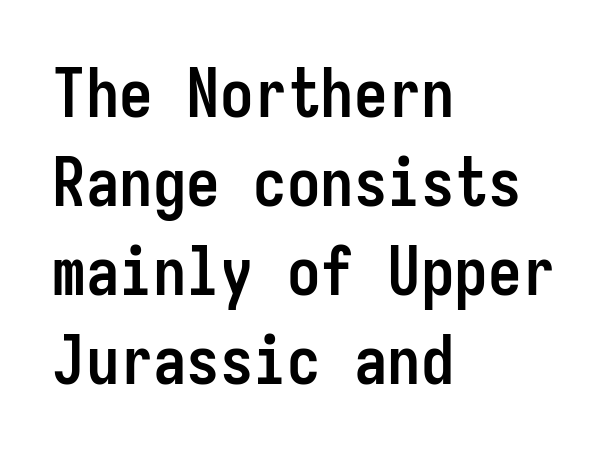
Here the designer chose a console-style face with uniform glyph widths. Whoever set this chose a conventional vertical rhythm. Between one letter and the next there's only the usual sliver of space. Every letter is thick-stroked: bold, no question.
